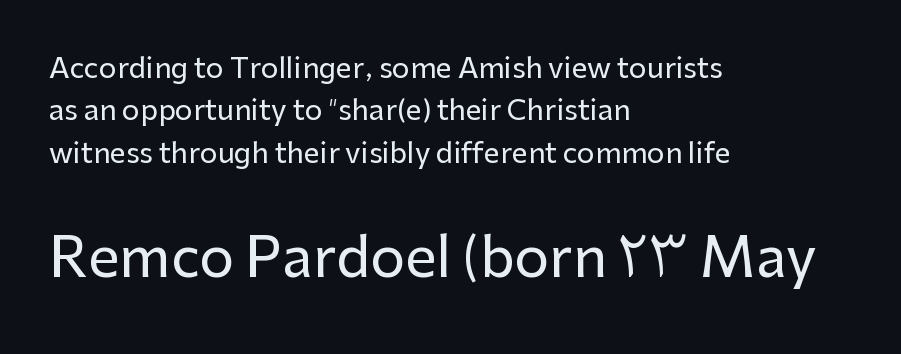
{"serif": "no", "italic": "no", "width": "normal", "stroke_contrast": "low", "x_height": "medium", "monospaced": "no", "underline": "no", "align": "left", "line_spacing": "normal", "line_spacing_ratio": 1.51, "letter_spacing": "normal", "letter_spacing_em": 0.0, "larger_block": "second", "size_ratio": 1.96, "glyph_px": 55}
